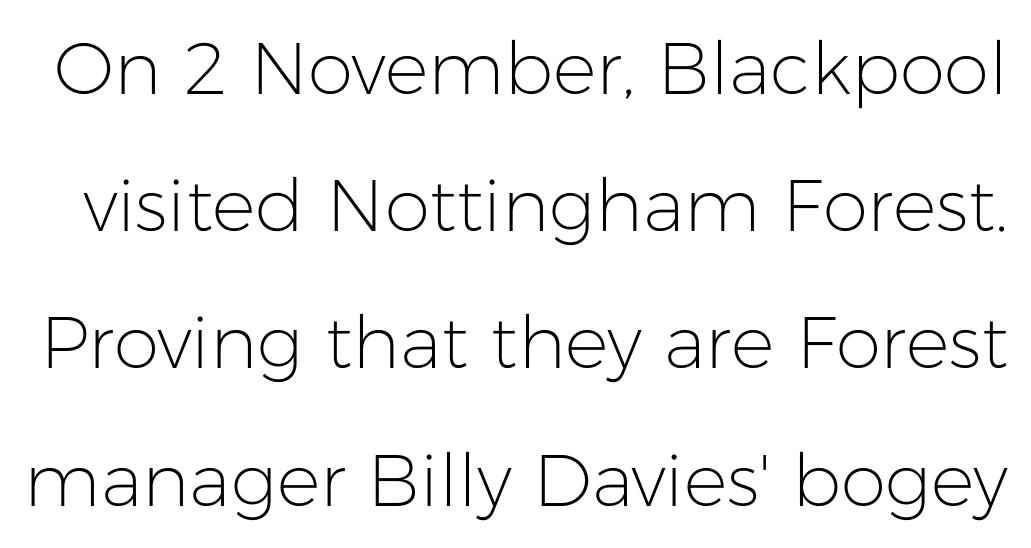
Underlining? Definitely not there. In terms of letterspacing, this is plain default setting. The font's upright variant was chosen for this text. The passage shown is typed in a proportional face where columns would drift. A quiet, ordinary-to-light weight characterises the typeface.
